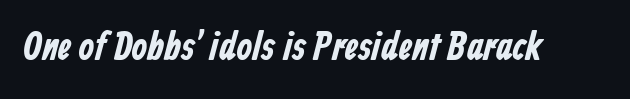
The image shows 40 px bold, condensed sans-serif type; set normal letter spacing, not underlined; low stroke contrast and a medium x-height.
